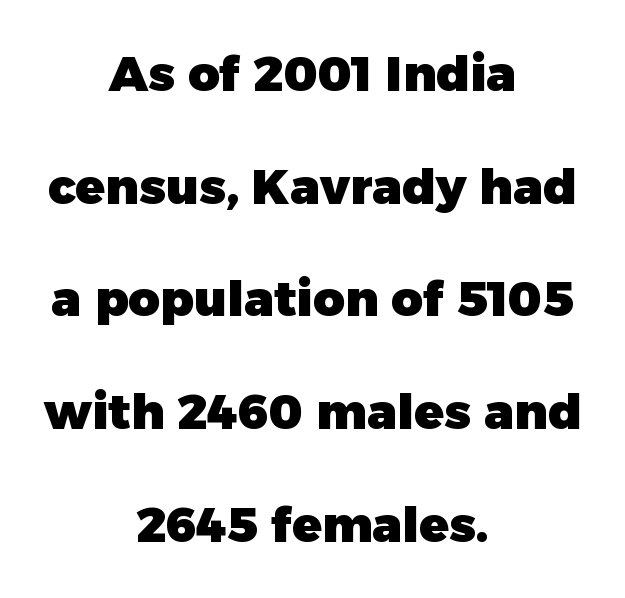
Q: Is the text bold? A: Yes.
Q: Is the text italic (slanted)? A: No, it is upright.
Q: Is the typeface a serif or a sans-serif typeface? A: Sans-serif.
Q: Is the text underlined? A: No.
Q: How is the paragraph aligned? A: Centered.
Q: Is the spacing between letters normal or unusually wide? A: Normal.
Q: Is the spacing between lines tight, normal or loose? A: Loose.
Q: Width (condensed, normal, or wide)? A: Normal.
Q: Stroke contrast? A: Low.
Q: x-height? A: Medium.
Q: Monospaced? A: No.
